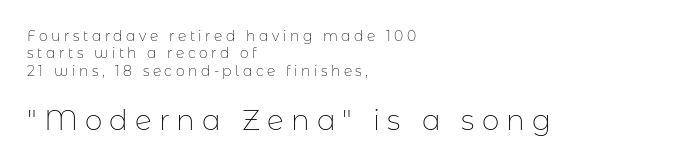
Only glyphs here, with clear space below each row. The passage is arranged the way most books set body copy — flush left. This sample keeps an unexceptional amount of space between lines. Spacing verdict: proportional, widths tailored to each character. Words appear elongated and porous because spacing is wide.
